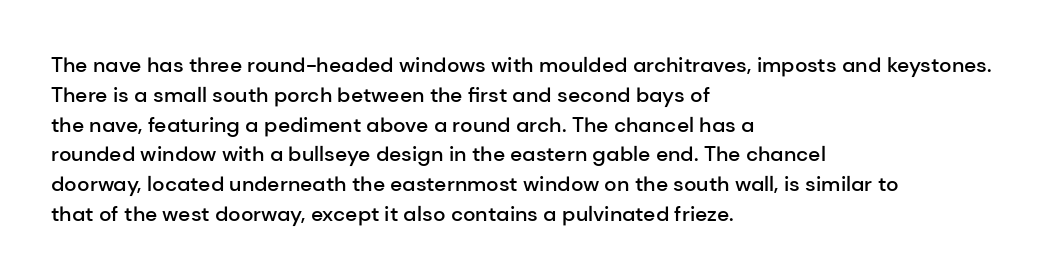
Every row of glyphs begins at an identical x-position on the left. Underlining? Definitely not there. What's the leading like? Ordinary, nothing unusual. The tracking reads as untouched default to a designer's eye. A fair bit of extra ink — the face is semibold, not bold.
